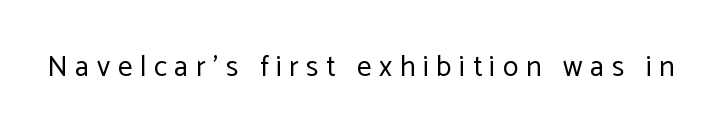
{"serif": "no", "italic": "no", "bold": "no", "weight": "regular", "width": "normal", "stroke_contrast": "low", "x_height": "medium", "monospaced": "no", "underline": "no", "letter_spacing": "wide", "letter_spacing_em": 0.26, "glyph_px": 29}
